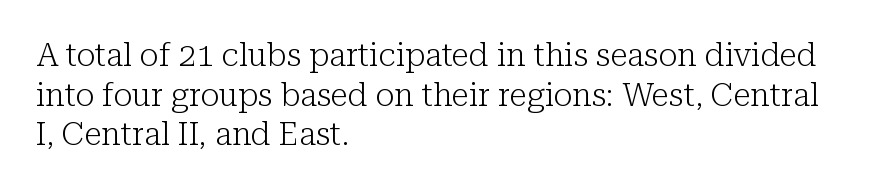
The paragraph shown leans on its left margin. Spacing between characters is what you'd get straight out of the box. A roman cut, with each character standing at attention. Classification — serif. This rendering features lettering with no underline.
